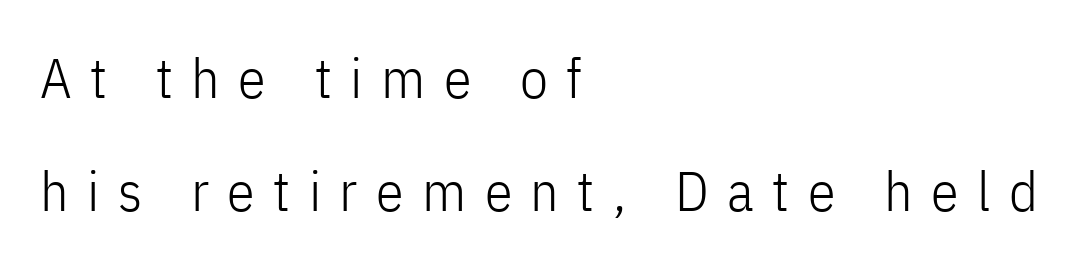
The image shows 56 px light, condensed sans-serif type, upright; set left-aligned, loose line spacing (2.01x), unusually wide letter spacing (+0.33 em), not underlined; low stroke contrast and a medium x-height.
